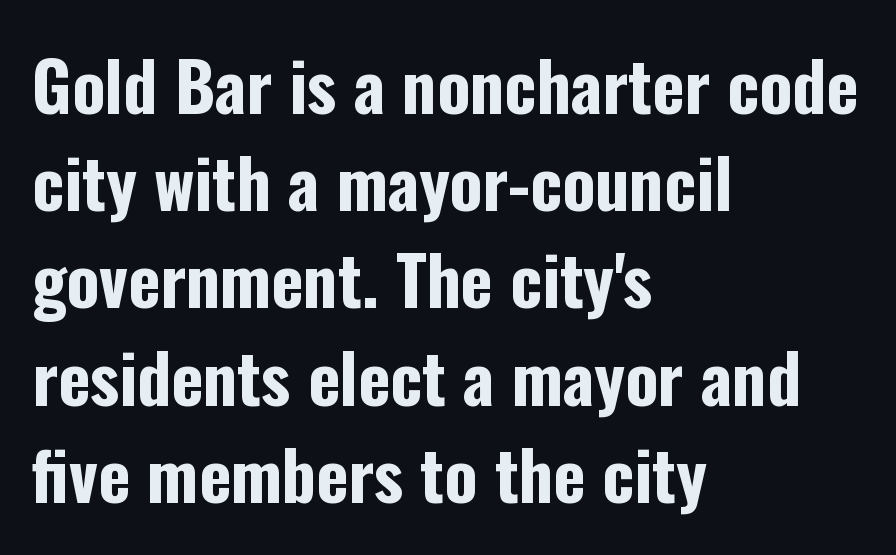
The image shows 68 px bold, condensed sans-serif type, upright; set left-aligned, normal line spacing (1.43x), normal letter spacing, not underlined; low stroke contrast and a medium x-height.
